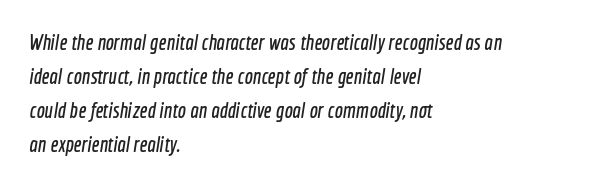
The lines in this sample share a left origin and differ only in where they stop. Each word holds together tightly as a unit, with standard inter-letter gaps. Evenly set lines give the paragraph a standard silhouette. Clear beneath every line of the passage.
